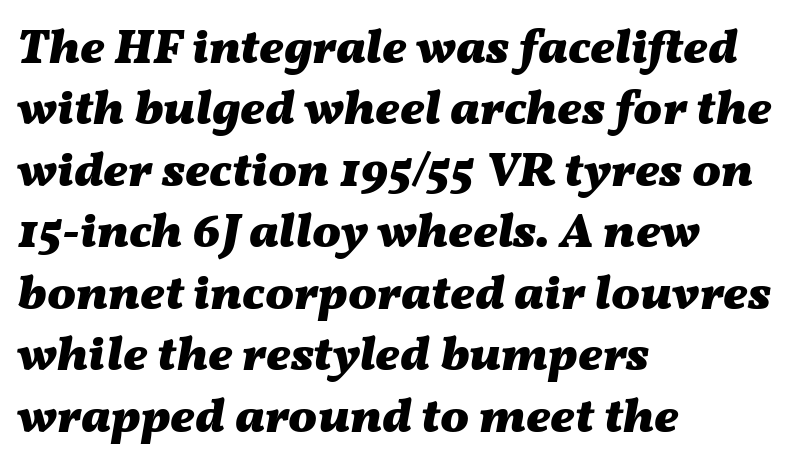
The image shows 48 px heavy, wide type, italic (leaning right); set left-aligned, normal line spacing (1.28x), normal letter spacing, not underlined; medium stroke contrast and a medium x-height.
